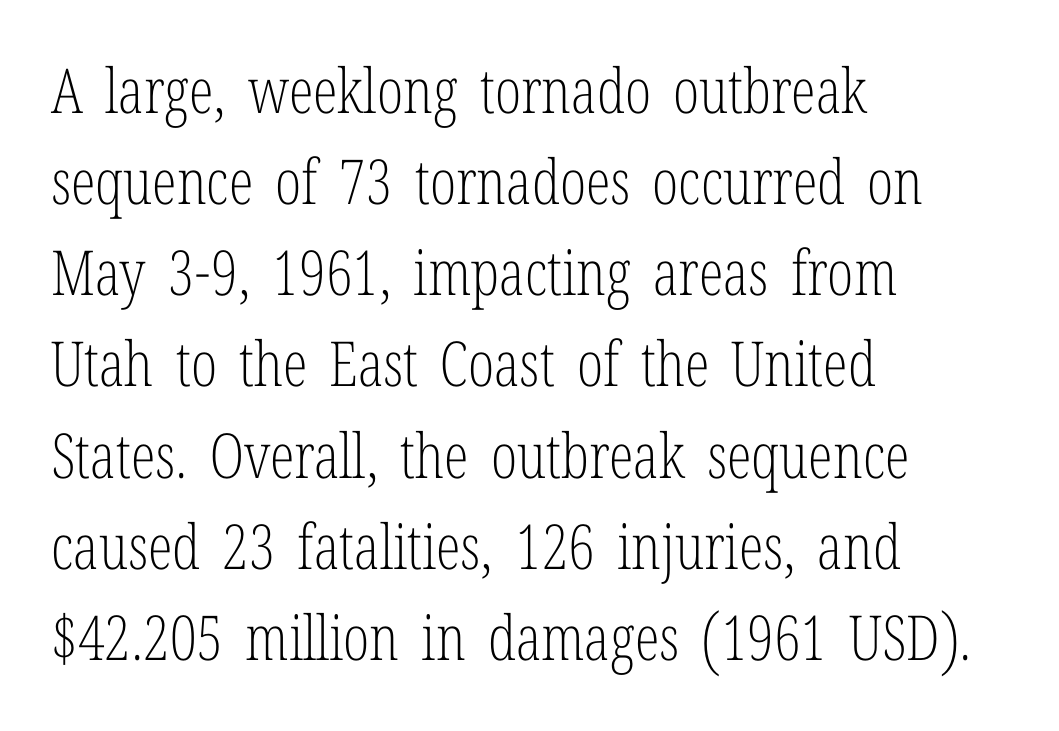
Q: Is the text bold? A: No.
Q: Is the text italic (slanted)? A: No, it is upright.
Q: Is the typeface a serif or a sans-serif typeface? A: Serif.
Q: Is the text underlined? A: No.
Q: How is the paragraph aligned? A: Left-aligned.
Q: Is the spacing between letters normal or unusually wide? A: Normal.
Q: Is the spacing between lines tight, normal or loose? A: Normal.
Q: Width (condensed, normal, or wide)? A: Condensed.
Q: Stroke contrast? A: Low.
Q: x-height? A: Medium.
Q: Monospaced? A: No.
